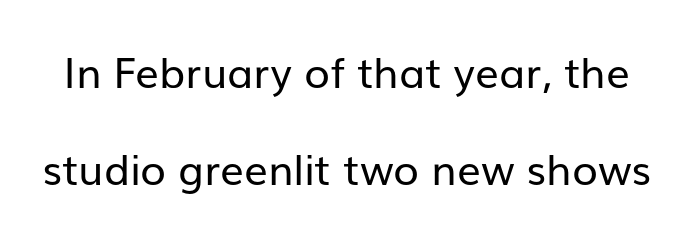
Stroke terminals: plain, sans-serif. Regarding leading, the lines here are spaced well apart. This sample uses plain, unmodified letter spacing. Weight: in the light-to-regular range.
